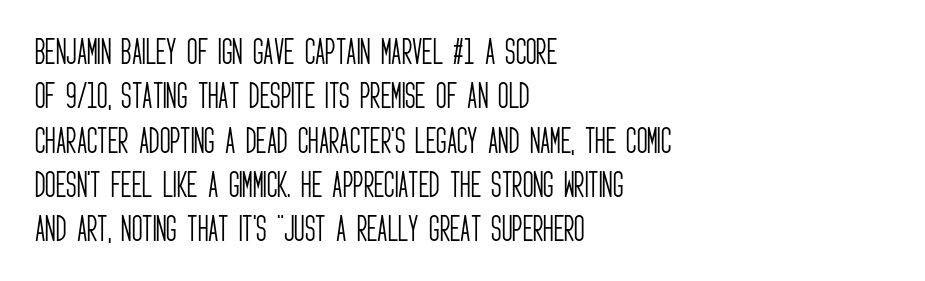
Q: Is the text bold? A: No.
Q: Is the text italic (slanted)? A: No, it is upright.
Q: Is the typeface a serif or a sans-serif typeface? A: Sans-serif.
Q: Is the text underlined? A: No.
Q: How is the paragraph aligned? A: Left-aligned.
Q: Is the spacing between letters normal or unusually wide? A: Normal.
Q: Is the spacing between lines tight, normal or loose? A: Normal.
Q: Width (condensed, normal, or wide)? A: Condensed.
Q: Stroke contrast? A: Low.
Q: x-height? A: Large.
Q: Monospaced? A: No.
